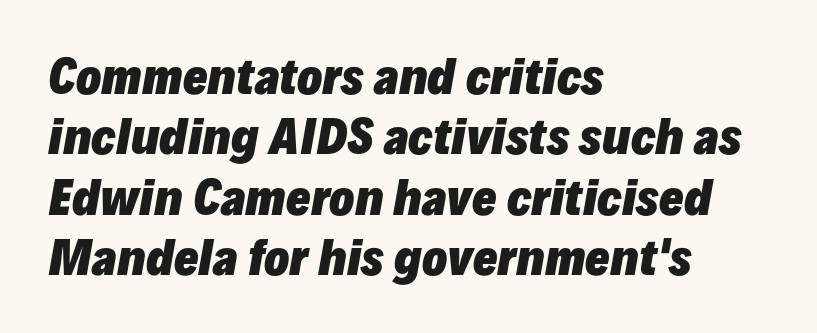
{"italic": "yes", "lean": "right", "slant_degrees": 10, "bold": "yes", "weight": "heavy", "width": "normal", "stroke_contrast": "low", "x_height": "medium", "monospaced": "no", "underline": "no", "align": "left", "line_spacing": "normal", "line_spacing_ratio": 1.31, "letter_spacing": "normal", "letter_spacing_em": 0.0, "glyph_px": 46}
